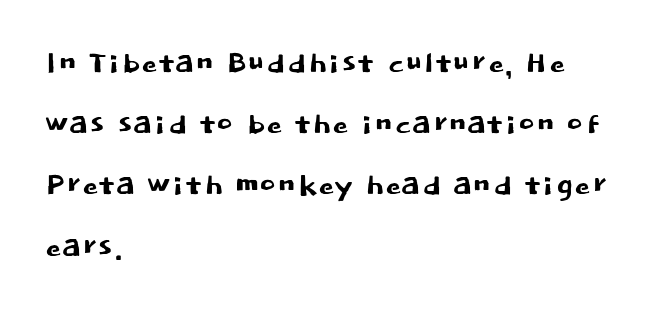
Q: Is the text italic (slanted)? A: No, it is upright.
Q: Is the typeface a serif or a sans-serif typeface? A: Sans-serif.
Q: Is the text underlined? A: No.
Q: How is the paragraph aligned? A: Left-aligned.
Q: Is the spacing between letters normal or unusually wide? A: Normal.
Q: Is the spacing between lines tight, normal or loose? A: Normal.
Q: Width (condensed, normal, or wide)? A: Normal.
Q: Stroke contrast? A: Low.
Q: x-height? A: Large.
Q: Monospaced? A: No.
